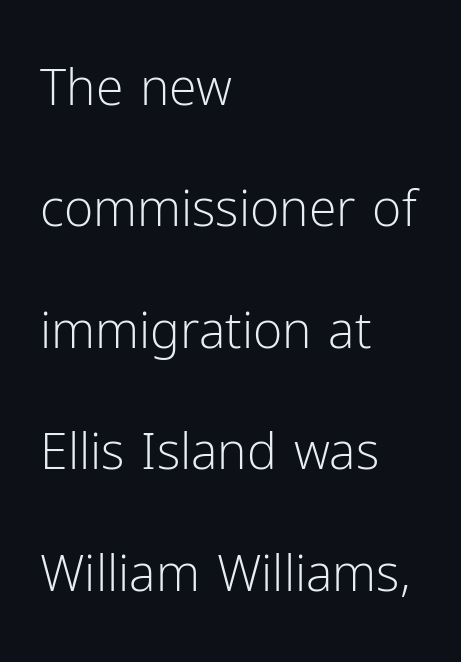
A typesetter would call this proportional, since set widths differ per character. This rendering features lettering with no underline. The passage shown stacks its lines with a broad gap. The compositor pushed each line to the left boundary. A typesetter would label this face a sans. Heaviness? Minimal to ordinary, like unemphasized prose.
